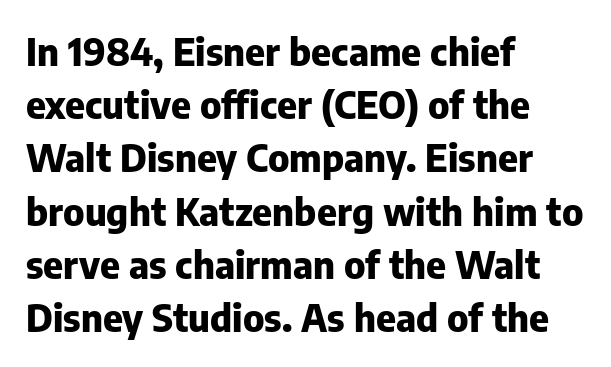
{"serif": "no", "italic": "no", "bold": "yes", "weight": "heavy", "width": "normal", "stroke_contrast": "low", "x_height": "medium", "monospaced": "no", "underline": "no", "align": "left", "line_spacing": "normal", "line_spacing_ratio": 1.4, "letter_spacing": "normal", "letter_spacing_em": 0.0, "glyph_px": 38}
